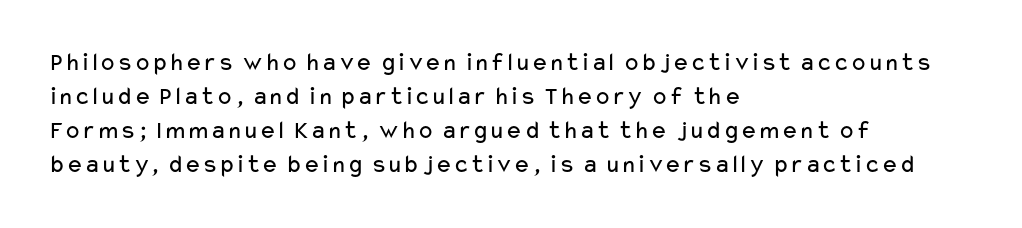
{"italic": "no", "bold": "no", "underline": "no", "align": "left", "line_spacing": "normal", "line_spacing_ratio": 1.31, "letter_spacing": "normal", "letter_spacing_em": 0.0, "glyph_px": 26}
